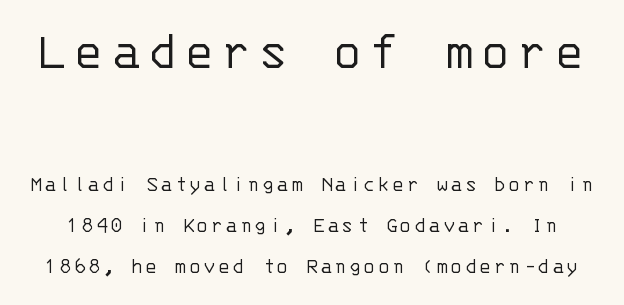
{"serif": "no", "italic": "no", "bold": "no", "weight": "light", "width": "normal", "stroke_contrast": "low", "x_height": "large", "monospaced": "yes", "underline": "no", "line_spacing_ratio": 1.85, "larger_block": "first", "size_ratio": 2.55, "glyph_px": 56}
